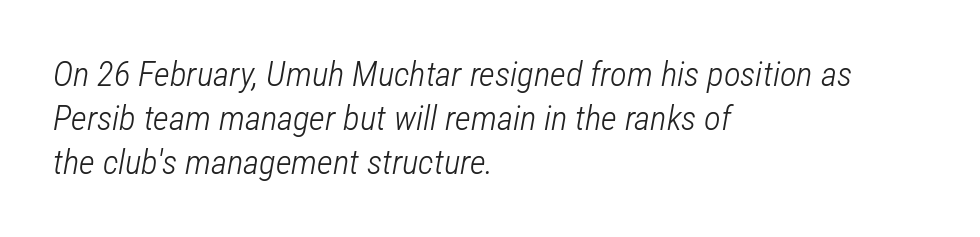
{"italic": "yes", "lean": "right", "slant_degrees": 12, "bold": "no", "weight": "light", "width": "condensed", "stroke_contrast": "low", "x_height": "medium", "monospaced": "no", "underline": "no", "align": "left", "line_spacing": "normal", "line_spacing_ratio": 1.26, "letter_spacing": "normal", "letter_spacing_em": 0.0, "glyph_px": 35}
